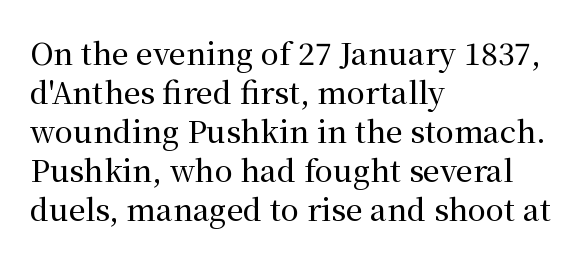
The image shows 30 px serif type, upright; set left-aligned, normal line spacing (1.3x), normal letter spacing, not underlined; medium stroke contrast and a medium x-height.
